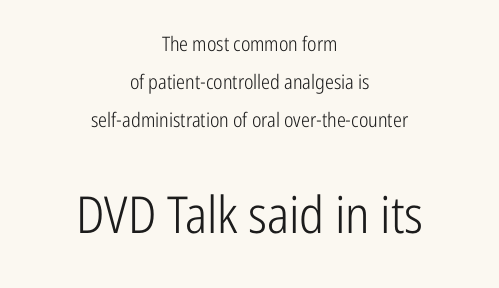
The image shows 51 px light, condensed sans-serif type, upright; set centered, line spacing 1.89x, normal letter spacing, not underlined; the second (bottom) block is 2.55x larger; low stroke contrast and a medium x-height.
